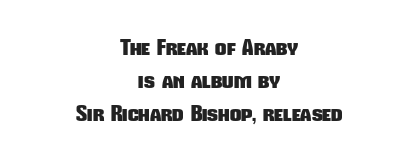
Tracking here is standard; glyphs follow each other at the usual distance. Horizontal alignment here is central, giving a formal, balanced look. Bare-footed words on every line. Normally led — the rows are evenly, conventionally spaced. Compared with an ordinary text face, these strokes are far heavier — a full bold.
